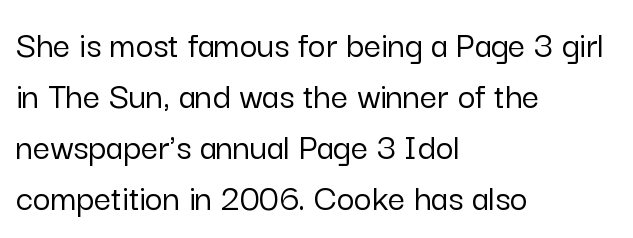
Q: Is the text italic (slanted)? A: No, it is upright.
Q: Is the typeface a serif or a sans-serif typeface? A: Sans-serif.
Q: Is the text underlined? A: No.
Q: How is the paragraph aligned? A: Left-aligned.
Q: Is the spacing between letters normal or unusually wide? A: Normal.
Q: Is the spacing between lines tight, normal or loose? A: Normal.
Q: Width (condensed, normal, or wide)? A: Normal.
Q: Stroke contrast? A: Low.
Q: x-height? A: Medium.
Q: Monospaced? A: No.
